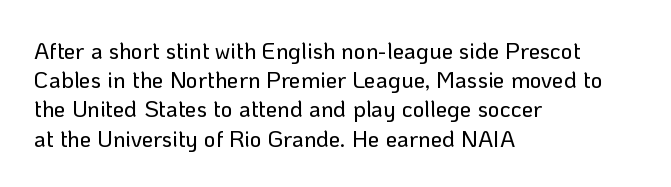
Q: Is the text italic (slanted)? A: No, it is upright.
Q: Is the text underlined? A: No.
Q: How is the paragraph aligned? A: Left-aligned.
Q: Is the spacing between letters normal or unusually wide? A: Normal.
Q: Is the spacing between lines tight, normal or loose? A: Normal.
